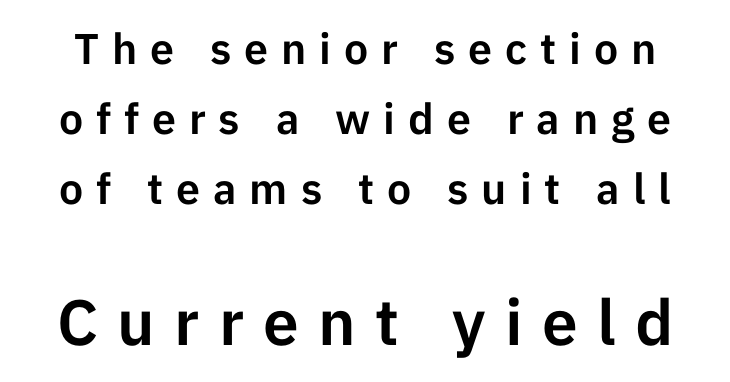
The lines sit at an ordinary, default distance from one another. The letters in the lower block stand taller than those in the block above. Each word looks stretched out because of the extra space between its letters. Nope, not italic — everything's standing straight.
